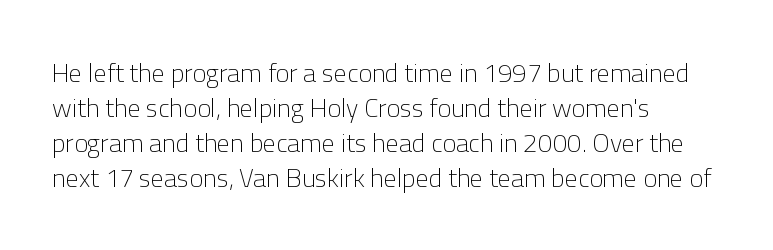
The strip under each line holds only bare page. Short note: letters normally spaced. The axis of the letterforms is exactly vertical. Line spacing here is normal. The rendering anchors every line to the left-hand side.
